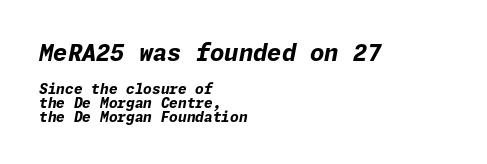
This sample trades vertical openness for compactness between lines. A bare baseline throughout the passage. Look at the tracking — it's just the regular setting, nothing added. Pretty heavy lettering here — definitely bold. Every character sits at an angle, as italics do.
